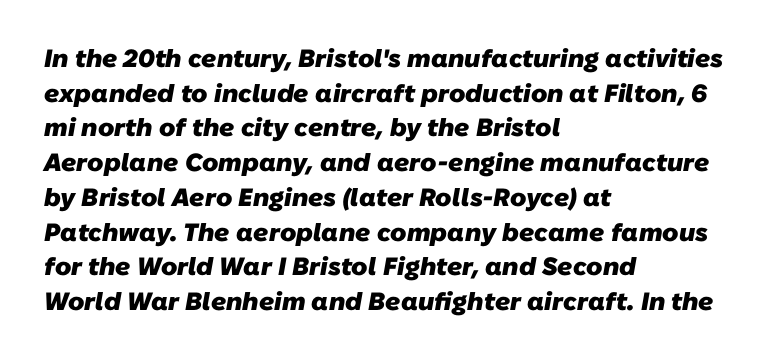
Q: Is the text bold? A: Yes.
Q: Is the text underlined? A: No.
Q: How is the paragraph aligned? A: Left-aligned.
Q: Is the spacing between letters normal or unusually wide? A: Normal.
Q: Is the spacing between lines tight, normal or loose? A: Normal.
